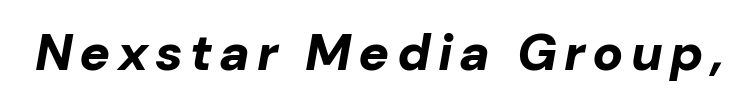
Nobody drew a line under any word here. The rendering uses natural spacing where letterforms have individual widths. Italic: yes, the glyphs are oblique. The sample has been set heavy, in full bold.
